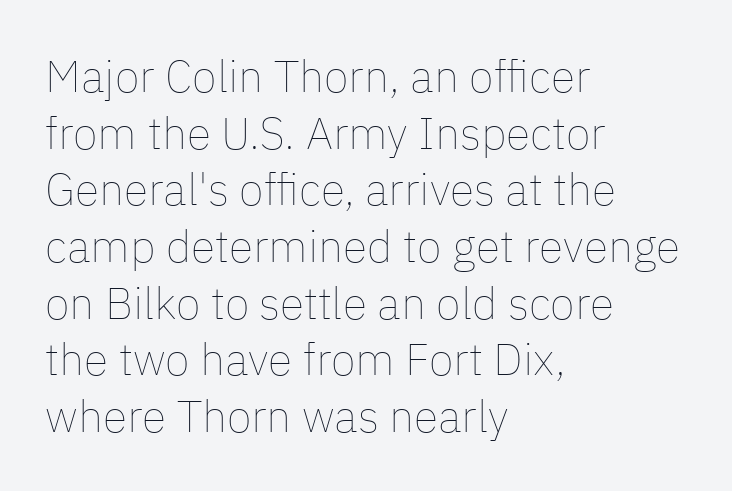
{"italic": "no", "bold": "no", "weight": "thin", "width": "normal", "stroke_contrast": "low", "x_height": "medium", "monospaced": "no", "underline": "no", "align": "left", "line_spacing": "normal", "line_spacing_ratio": 1.26, "letter_spacing": "normal", "letter_spacing_em": 0.0, "glyph_px": 45}
